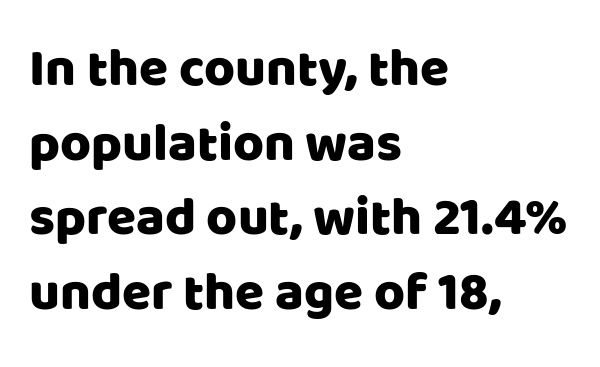
{"serif": "no", "italic": "no", "width": "normal", "stroke_contrast": "low", "x_height": "large", "monospaced": "no", "underline": "no", "align": "left", "line_spacing": "normal", "line_spacing_ratio": 1.41, "letter_spacing": "normal", "letter_spacing_em": 0.0, "glyph_px": 53}
